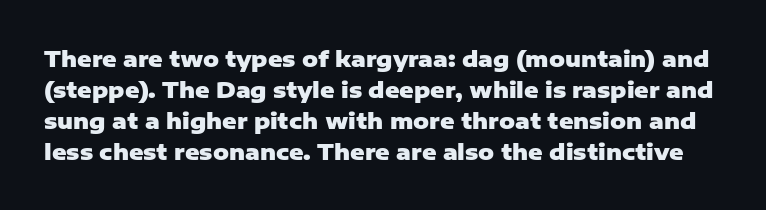
The image shows 22 px bold type, upright; set normal line spacing (1.41x), normal letter spacing, not underlined.
